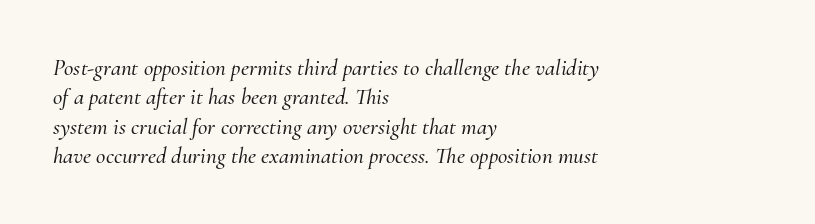
Letters rest on an invisible, unmarked baseline. The horizontal fit of the characters is conventional and even. Successive baselines arrive at the customary interval. The rag falls on the right side of this text block.
